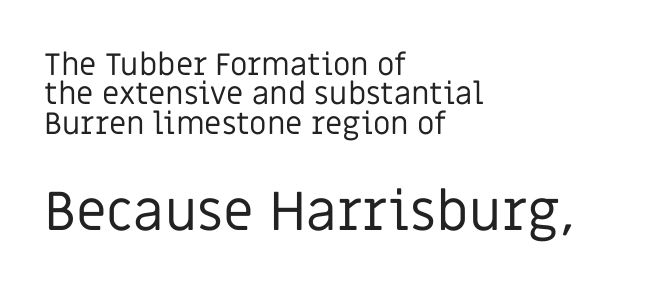
{"serif": "no", "italic": "no", "bold": "no", "weight": "regular", "width": "normal", "stroke_contrast": "low", "x_height": "large", "monospaced": "no", "underline": "no", "align": "left", "line_spacing": "tight", "line_spacing_ratio": 0.95, "letter_spacing": "normal", "letter_spacing_em": 0.0, "larger_block": "second", "size_ratio": 1.77, "glyph_px": 55}
